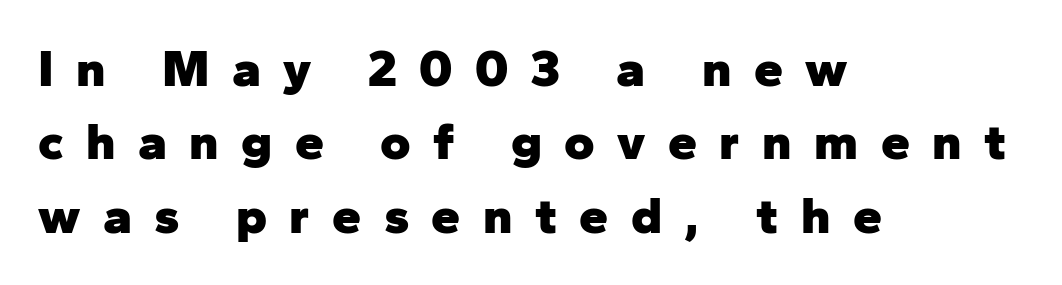
Q: Is the text bold? A: Yes.
Q: Is the text italic (slanted)? A: No, it is upright.
Q: Is the typeface a serif or a sans-serif typeface? A: Sans-serif.
Q: Is the text underlined? A: No.
Q: How is the paragraph aligned? A: Left-aligned.
Q: Is the spacing between letters normal or unusually wide? A: Unusually wide.
Q: Is the spacing between lines tight, normal or loose? A: Normal.
Q: Width (condensed, normal, or wide)? A: Normal.
Q: Stroke contrast? A: Low.
Q: x-height? A: Medium.
Q: Monospaced? A: No.
